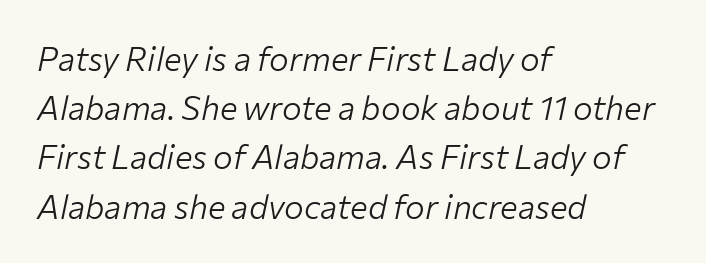
{"italic": "yes", "lean": "right", "slant_degrees": 12, "bold": "no", "weight": "light", "width": "normal", "stroke_contrast": "low", "x_height": "medium", "monospaced": "no", "underline": "no", "align": "left", "line_spacing": "normal", "line_spacing_ratio": 1.49, "letter_spacing": "normal", "letter_spacing_em": 0.0, "glyph_px": 33}
